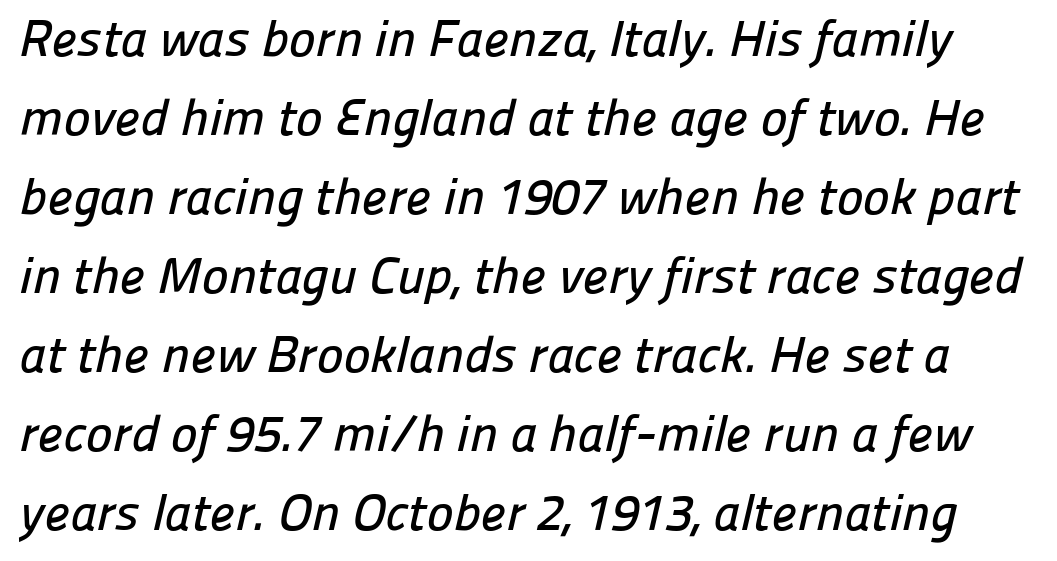
Nobody touched the tracking dial on this one. The leading is moderate, giving the passage an even texture. Any mark beneath the type? The region is blank. Check where the strokes stop: nothing finishes them off — pure sans.
